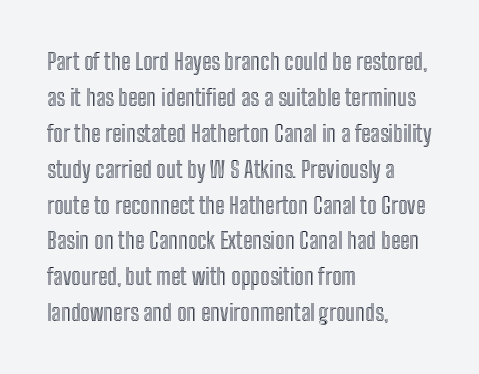
The image shows 23 px text type, upright; set left-aligned, normal line spacing (1.56x), normal letter spacing, not underlined.
